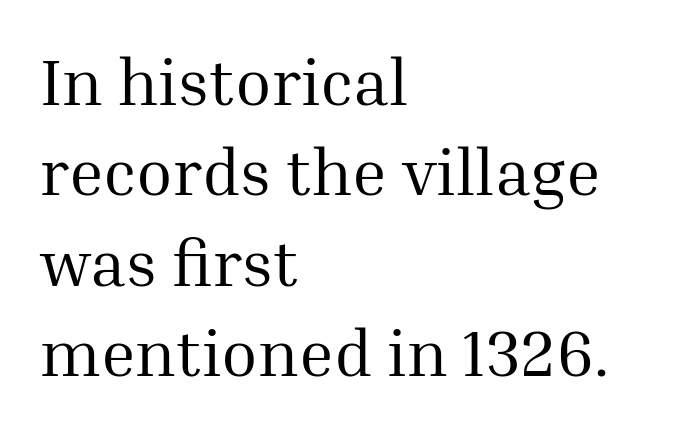
Old-style or modern, the face here clearly has serifs. The characters are drawn with everyday or finer stroke widths. The paragraph has a hard left edge and a soft right edge. The words here are not underlined. Is this a fixed-width face? No — the glyphs have proportional, varying widths.
